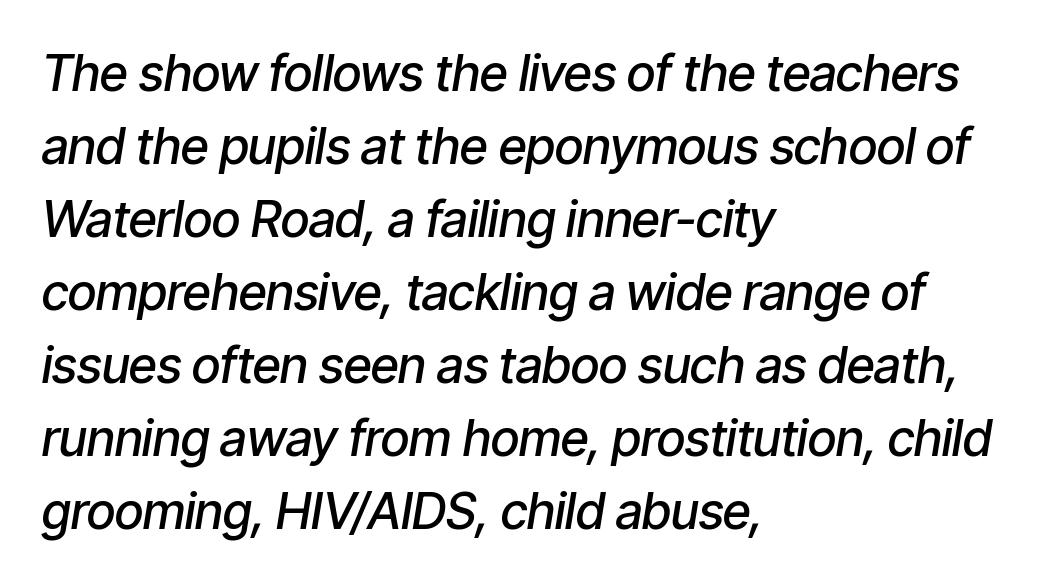
Q: Is the text bold? A: Semi-bold.
Q: Is the text italic (slanted)? A: Yes, it leans right by about 9 degrees.
Q: Is the text underlined? A: No.
Q: How is the paragraph aligned? A: Left-aligned.
Q: Is the spacing between letters normal or unusually wide? A: Normal.
Q: Is the spacing between lines tight, normal or loose? A: Normal.
Q: Width (condensed, normal, or wide)? A: Condensed.
Q: Stroke contrast? A: Low.
Q: x-height? A: Medium.
Q: Monospaced? A: No.
